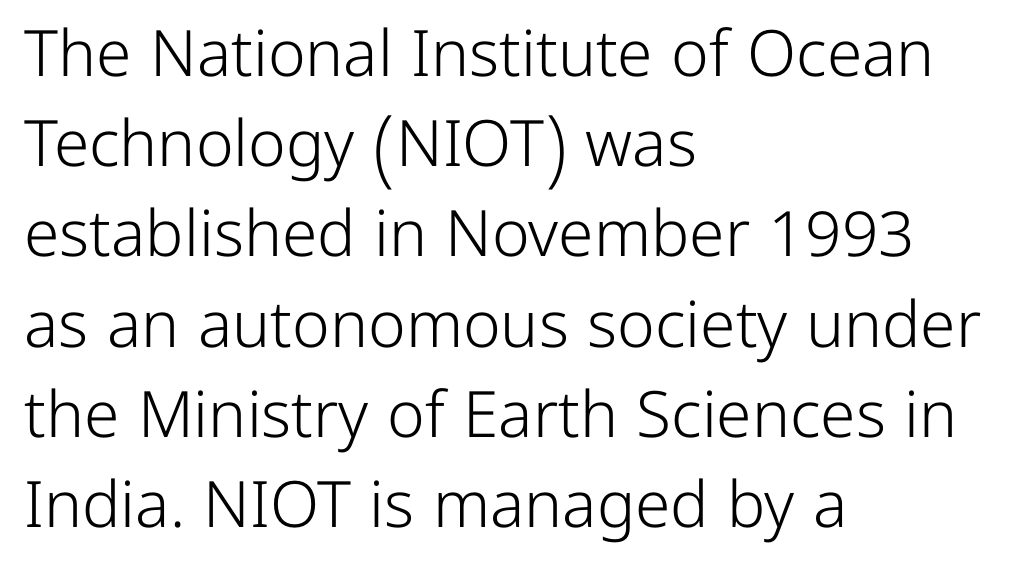
Q: Is the text bold? A: No.
Q: Is the text italic (slanted)? A: No, it is upright.
Q: Is the typeface a serif or a sans-serif typeface? A: Sans-serif.
Q: Is the text underlined? A: No.
Q: How is the paragraph aligned? A: Left-aligned.
Q: Is the spacing between letters normal or unusually wide? A: Normal.
Q: Is the spacing between lines tight, normal or loose? A: Normal.
Q: Width (condensed, normal, or wide)? A: Normal.
Q: Stroke contrast? A: Low.
Q: x-height? A: Medium.
Q: Monospaced? A: No.
